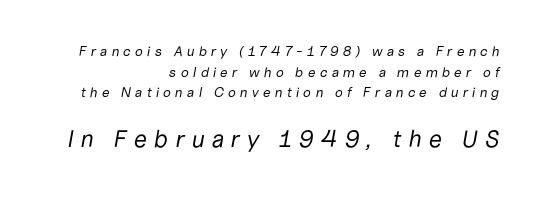
{"italic": "yes", "lean": "right", "slant_degrees": 10, "bold": "no", "underline": "no", "align": "right", "line_spacing": "normal", "line_spacing_ratio": 1.48, "letter_spacing": "wide", "letter_spacing_em": 0.28, "larger_block": "second", "size_ratio": 1.71, "glyph_px": 24}
